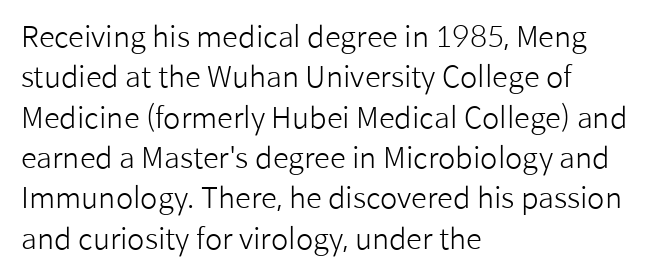
The font is comparable to plain body text, perhaps lighter. Tracking here is standard; glyphs follow each other at the usual distance. Nobody drew a line under any word here. Does the lettering tilt? It doesn't — this is upright. Notice how descenders clear the ascenders below comfortably — that's standard leading. Note the varied advance widths — an 'i' is clearly narrower than an 'm'.
